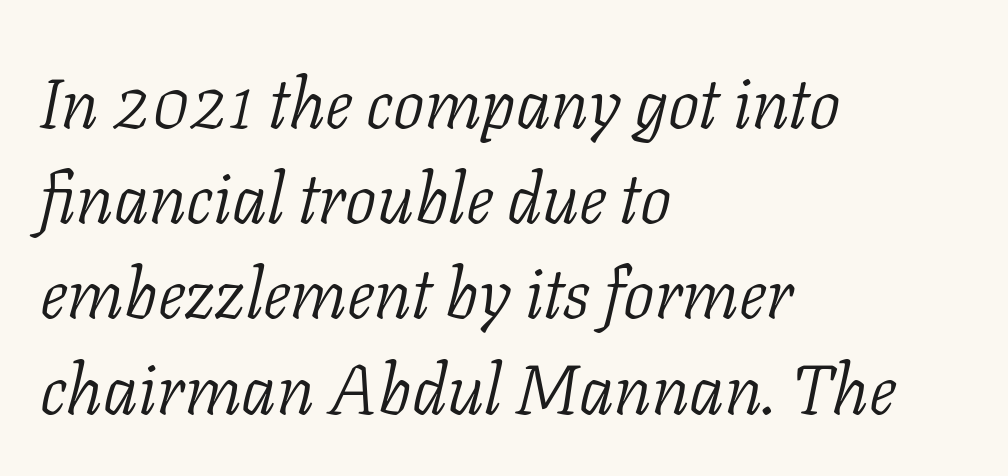
{"serif": "yes", "italic": "yes", "lean": "right", "slant_degrees": 11, "bold": "no", "weight": "light", "width": "normal", "stroke_contrast": "low", "x_height": "medium", "monospaced": "no", "underline": "no", "align": "left", "line_spacing": "normal", "line_spacing_ratio": 1.36, "letter_spacing": "normal", "letter_spacing_em": 0.0, "glyph_px": 70}
